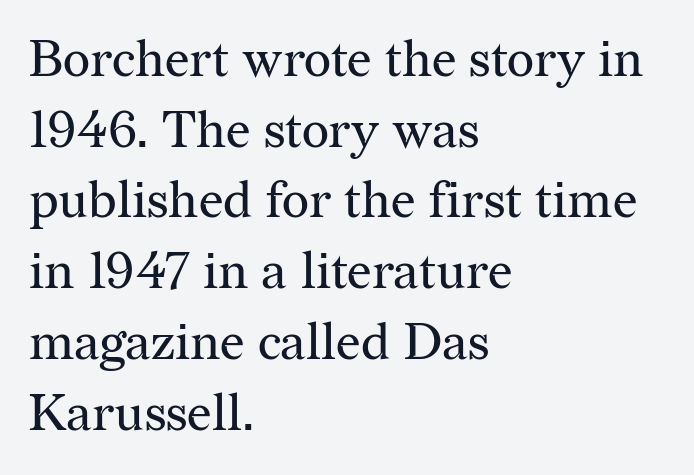
Nothing unusual about the tracking: characters are spaced as the font intends. Letters have the restrained weight of plain body copy at most. If you drew a line through each stem, it would be perfectly vertical. You could not count columns in this text — the font is proportionally spaced.
